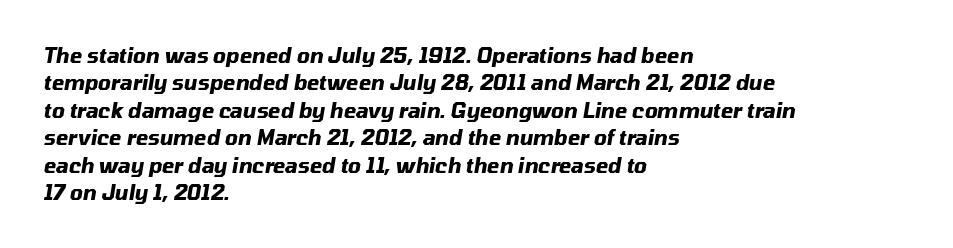
The image shows 20 px bold type, italic (leaning right); set left-aligned, normal line spacing (1.37x), normal letter spacing, not underlined.
